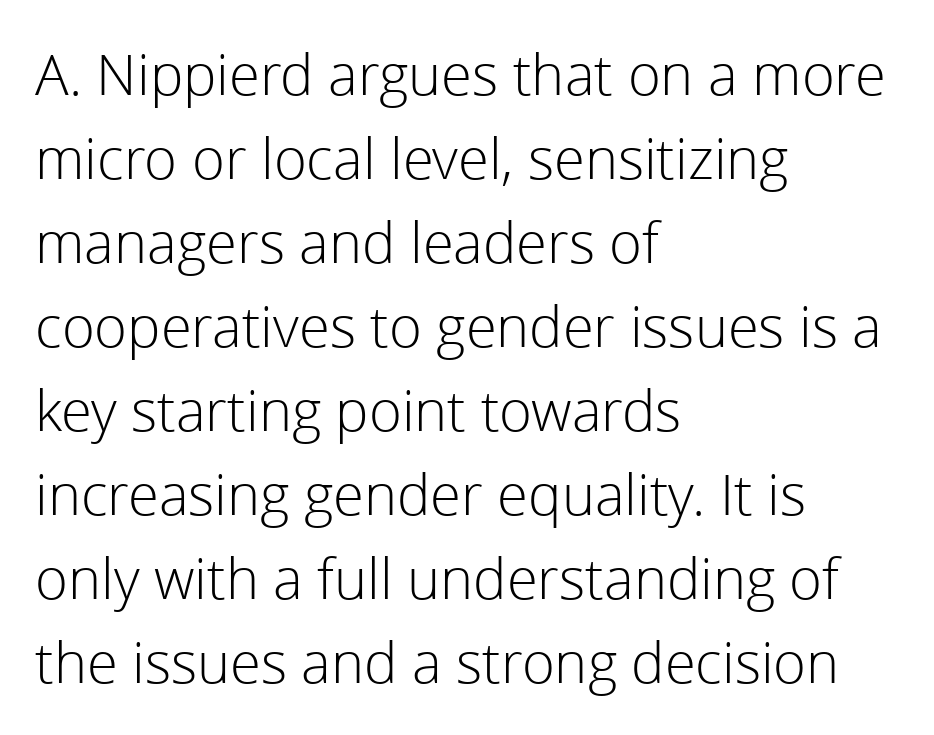
Q: Is the text bold? A: No.
Q: Is the text italic (slanted)? A: No, it is upright.
Q: Is the typeface a serif or a sans-serif typeface? A: Sans-serif.
Q: Is the text underlined? A: No.
Q: How is the paragraph aligned? A: Left-aligned.
Q: Is the spacing between letters normal or unusually wide? A: Normal.
Q: Is the spacing between lines tight, normal or loose? A: Normal.
Q: Width (condensed, normal, or wide)? A: Normal.
Q: x-height? A: Medium.
Q: Monospaced? A: No.
